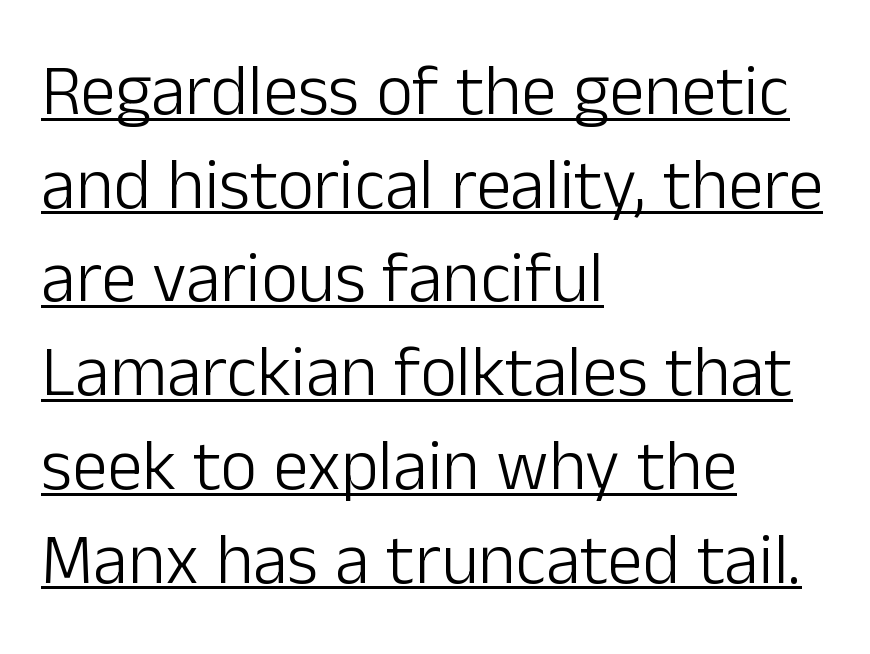
Character widths vary here, with narrow letters taking less room than wide ones. Stem width sits at or under what a default text font uses. Tracking here is standard; glyphs follow each other at the usual distance. The specimen includes a rule beneath the text block's lines. The specimen reads as upright at a glance. The designer left line spacing at the default.
